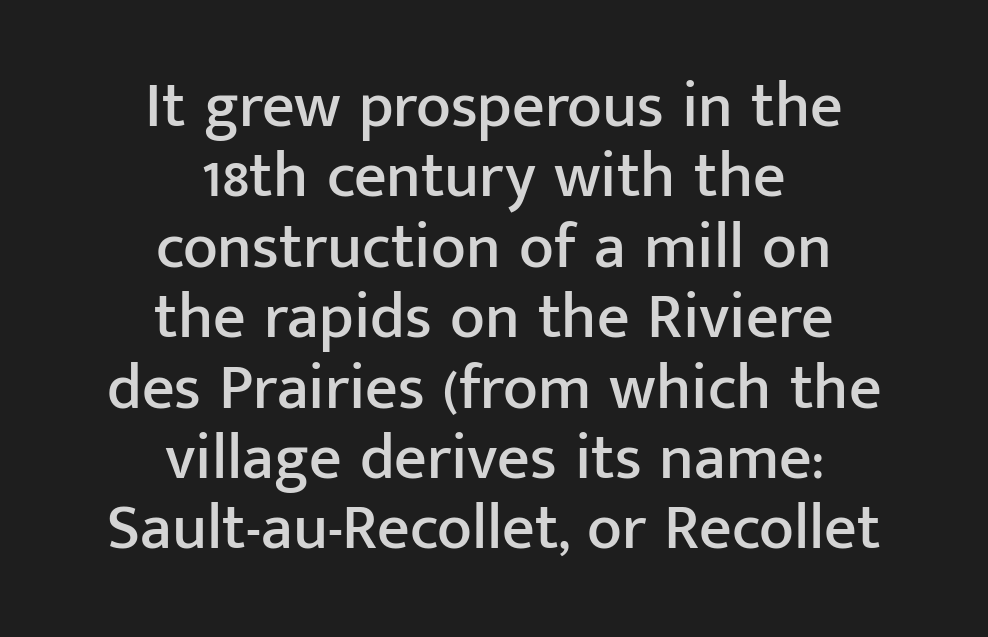
{"serif": "no", "italic": "no", "width": "normal", "stroke_contrast": "low", "x_height": "medium", "monospaced": "no", "underline": "no", "align": "center", "line_spacing": "tight", "line_spacing_ratio": 1.1, "letter_spacing": "normal", "letter_spacing_em": 0.0, "glyph_px": 64}
